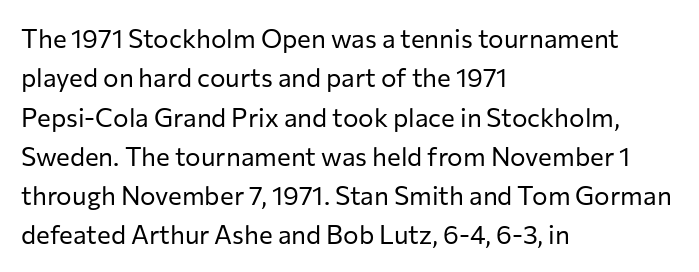
Q: Is the text bold? A: No.
Q: Is the text italic (slanted)? A: No, it is upright.
Q: Is the text underlined? A: No.
Q: How is the paragraph aligned? A: Left-aligned.
Q: Is the spacing between letters normal or unusually wide? A: Normal.
Q: Is the spacing between lines tight, normal or loose? A: Normal.
